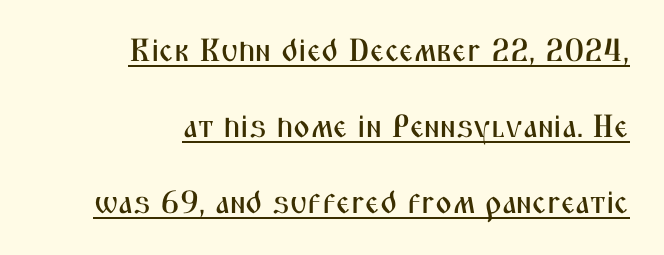
{"serif": "no", "italic": "no", "width": "condensed", "stroke_contrast": "medium", "x_height": "medium", "monospaced": "no", "underline": "yes", "align": "right", "line_spacing": "loose", "line_spacing_ratio": 2.37, "letter_spacing": "normal", "letter_spacing_em": 0.0, "glyph_px": 32}
